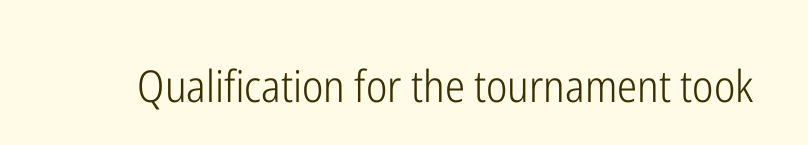
These lines are rendered in a variable-pitch font. How are the letters spaced? Ordinarily, with no added tracking. The font's upright variant was chosen for this text. The letters look calm and open, with moderate or lighter stems. Only glyphs here, with clear space below each row. In terms of letterform style, serifs are entirely absent.
